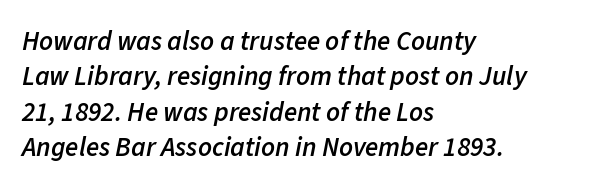
Q: Is the text bold? A: Semi-bold.
Q: Is the text italic (slanted)? A: Yes, it leans right by about 11 degrees.
Q: Is the text underlined? A: No.
Q: How is the paragraph aligned? A: Left-aligned.
Q: Is the spacing between letters normal or unusually wide? A: Normal.
Q: Is the spacing between lines tight, normal or loose? A: Normal.
